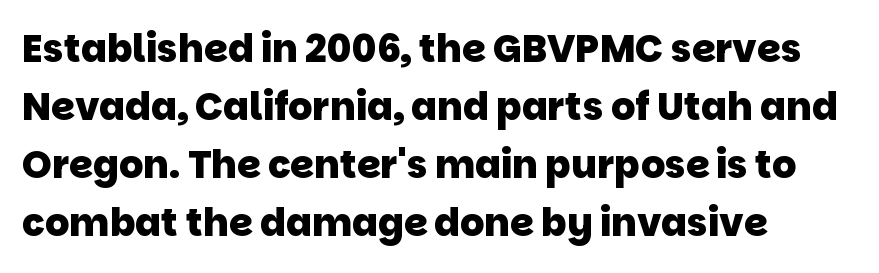
The image shows 38 px heavy sans-serif type; set left-aligned, normal line spacing (1.53x), normal letter spacing, not underlined; low stroke contrast and a large x-height.
